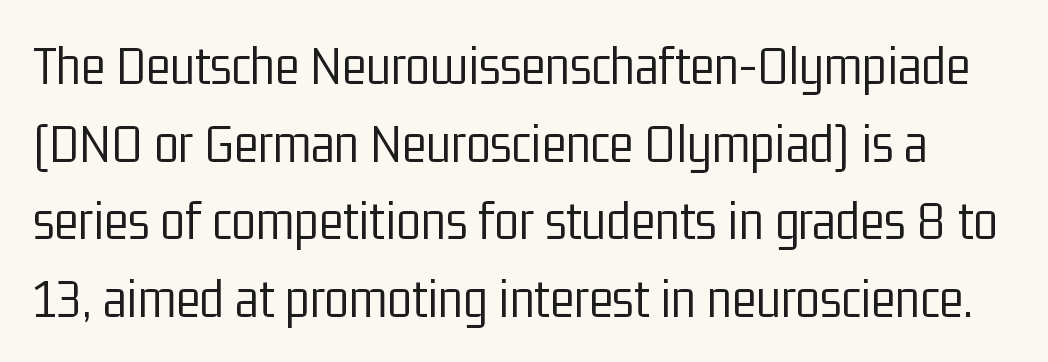
Q: Is the text bold? A: No.
Q: Is the text italic (slanted)? A: No, it is upright.
Q: Is the typeface a serif or a sans-serif typeface? A: Sans-serif.
Q: Is the text underlined? A: No.
Q: Is the spacing between letters normal or unusually wide? A: Normal.
Q: Is the spacing between lines tight, normal or loose? A: Normal.
Q: Width (condensed, normal, or wide)? A: Condensed.
Q: Stroke contrast? A: Low.
Q: x-height? A: Medium.
Q: Monospaced? A: No.
